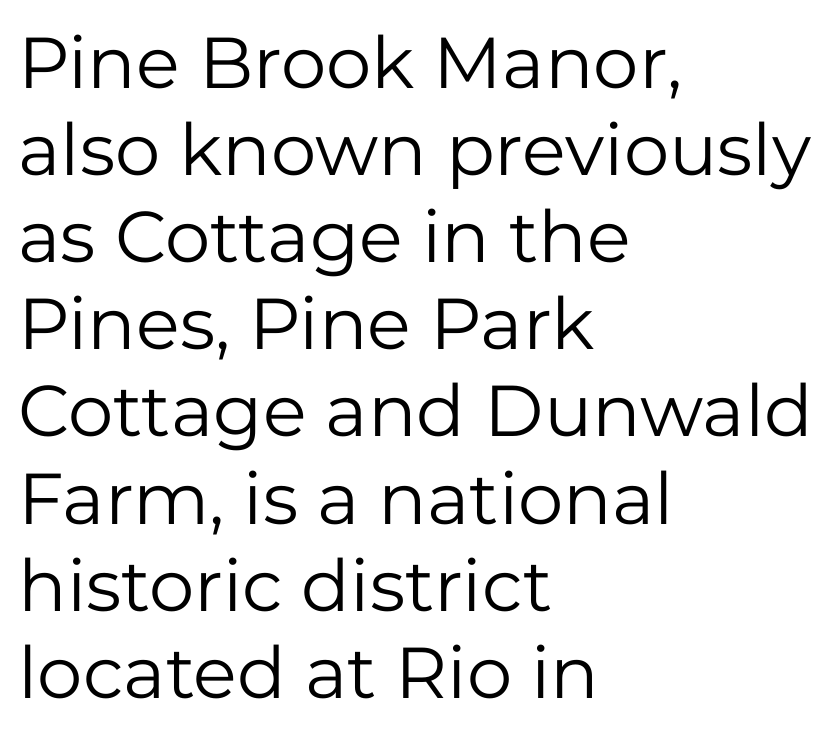
Letters have the restrained weight of plain body copy at most. Vertical strokes here are truly vertical. These lines are rendered in a variable-pitch font. Each row of text sits above clean, open space. This is sans-serif lettering, the kind often seen on screens and signage. The rag falls on the right side of this text block.
